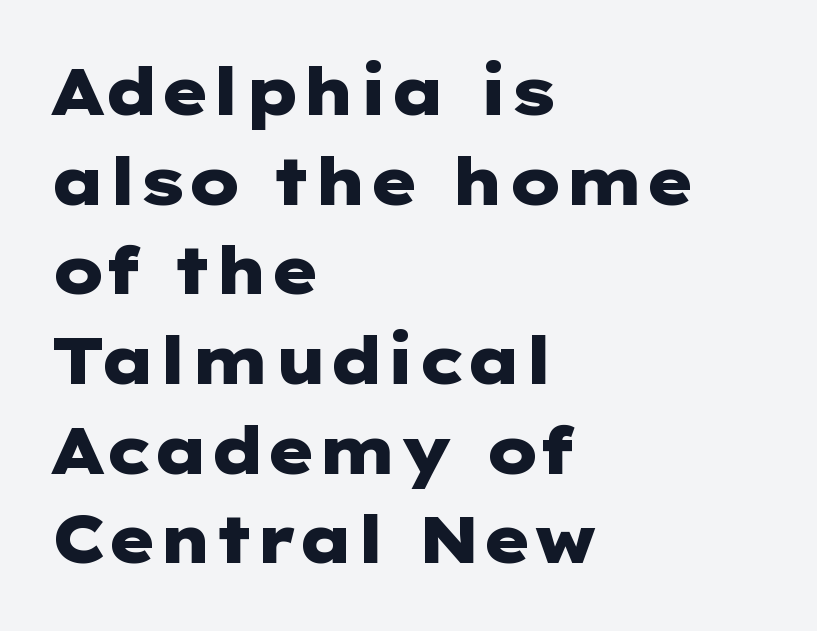
The image shows 65 px heavy, wide sans-serif type, upright; set left-aligned, normal line spacing (1.38x), normal letter spacing, not underlined; low stroke contrast and a medium x-height.
